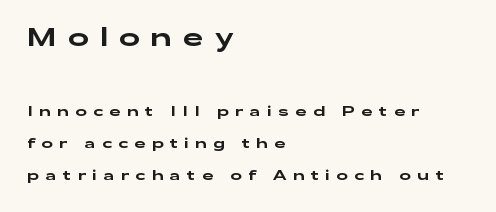
The image shows 25 px text type, upright; set left-aligned, loose line spacing (2.31x), unusually wide letter spacing (+0.45 em), not underlined; the first (top) block is 1.79x larger.
